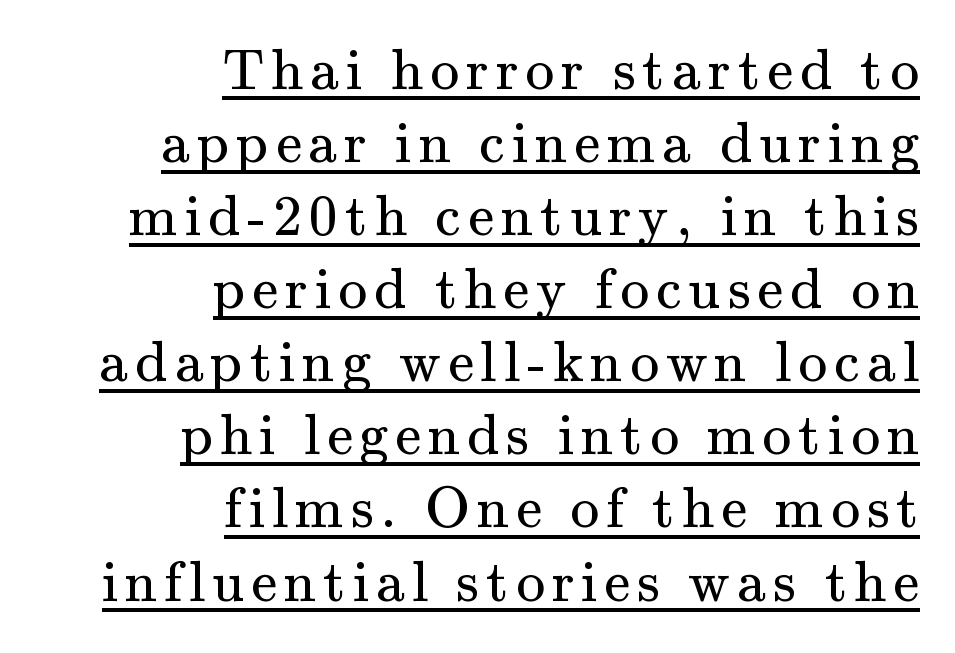
{"serif": "yes", "italic": "no", "bold": "no", "weight": "regular", "width": "normal", "stroke_contrast": "medium", "x_height": "small", "monospaced": "no", "underline": "yes", "align": "right", "line_spacing": "normal", "line_spacing_ratio": 1.26, "glyph_px": 58}
